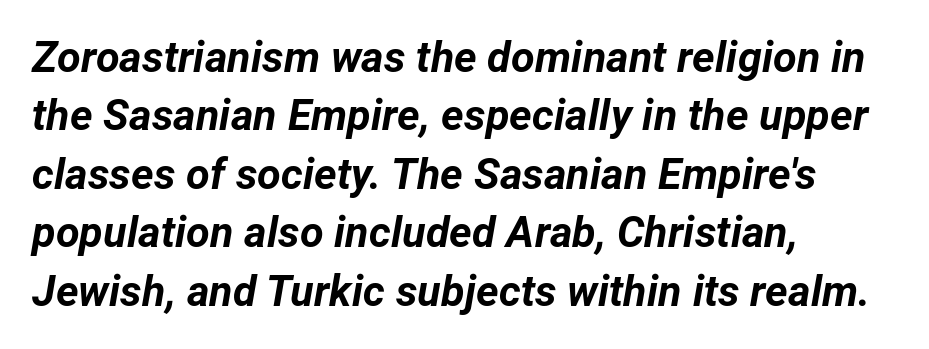
The image shows 43 px bold type, italic (leaning right); set left-aligned, normal line spacing (1.36x), normal letter spacing, not underlined; low stroke contrast and a medium x-height.
